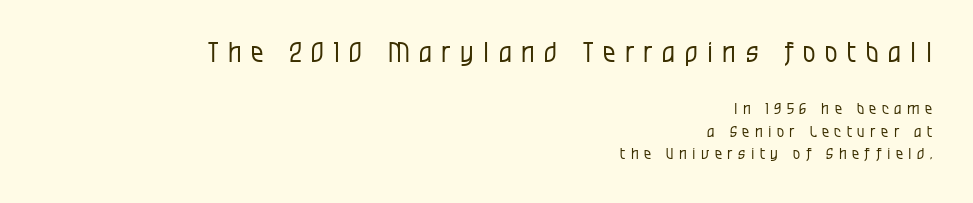
Q: Is the text bold? A: No.
Q: Is the text italic (slanted)? A: No, it is upright.
Q: Is the typeface a serif or a sans-serif typeface? A: Sans-serif.
Q: Is the text underlined? A: No.
Q: How is the paragraph aligned? A: Right-aligned.
Q: Is the spacing between letters normal or unusually wide? A: Unusually wide.
Q: Is the spacing between lines tight, normal or loose? A: Normal.
Q: Which block of text is set in a larger size, the first (top) or the second (bottom)? A: The first (top) one.
Q: Width (condensed, normal, or wide)? A: Condensed.
Q: Stroke contrast? A: Low.
Q: x-height? A: Large.
Q: Monospaced? A: No.
